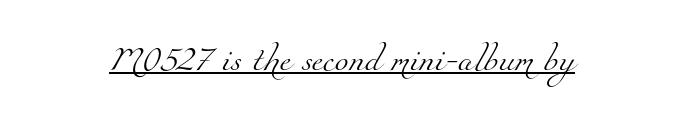
The image shows 25 px text type; set normal letter spacing, underlined.
